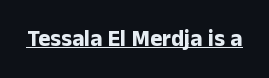
Heavy, bold letterforms. A rule runs beneath these lines of type. The type is set solid horizontally, with unmodified tracking. The lettering stays uniformly vertical, giving the passage a roman look.
